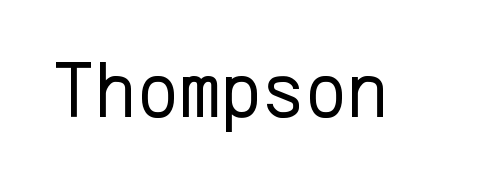
Q: Is the text bold? A: No.
Q: Is the text italic (slanted)? A: No, it is upright.
Q: Is the typeface a serif or a sans-serif typeface? A: Sans-serif.
Q: Is the text underlined? A: No.
Q: Is the spacing between letters normal or unusually wide? A: Normal.
Q: Width (condensed, normal, or wide)? A: Normal.
Q: Stroke contrast? A: Low.
Q: x-height? A: Medium.
Q: Monospaced? A: Yes.
